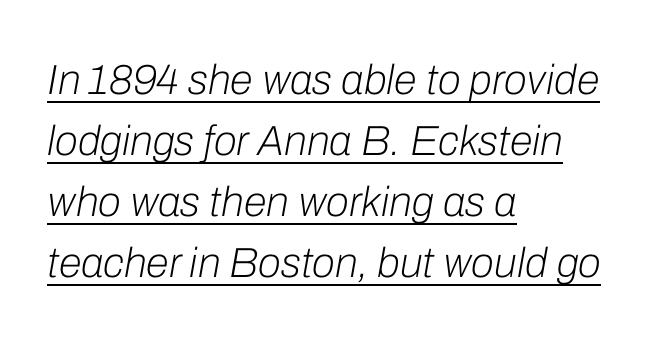
{"italic": "yes", "lean": "right", "slant_degrees": 10, "bold": "no", "weight": "light", "width": "normal", "stroke_contrast": "low", "x_height": "medium", "monospaced": "no", "underline": "yes", "align": "left", "line_spacing": "normal", "line_spacing_ratio": 1.45, "letter_spacing": "normal", "letter_spacing_em": 0.0, "glyph_px": 42}
